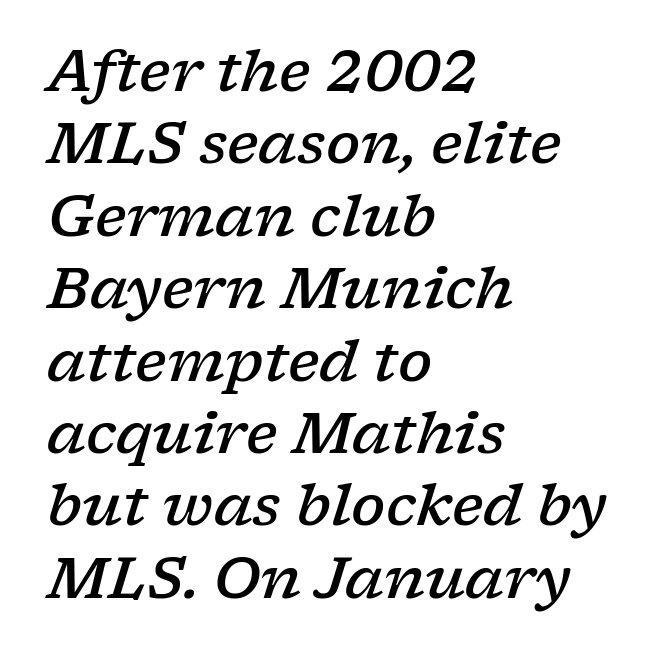
{"serif": "yes", "italic": "yes", "lean": "right", "slant_degrees": 17, "bold": "semi", "weight": "semibold", "width": "wide", "stroke_contrast": "low", "x_height": "medium", "monospaced": "no", "underline": "no", "align": "left", "line_spacing": "normal", "line_spacing_ratio": 1.27, "letter_spacing": "normal", "letter_spacing_em": 0.0, "glyph_px": 57}
